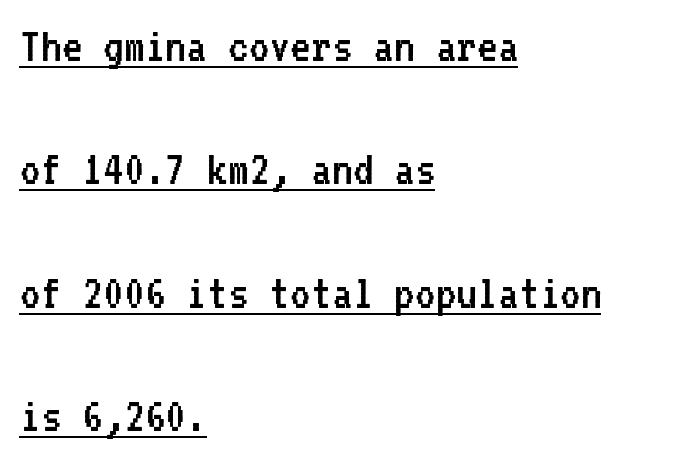
Honestly, the rows look like they've been pulled way apart. Teacher's note: observe the even left margin — that is flush-left alignment. The typesetting does not lean heavy: it is not bold. Italic? Not at all — the glyphs are vertical. This is underlined copy, the kind a proofreader might mark for attention. Between one letter and the next there's only the usual sliver of space.
